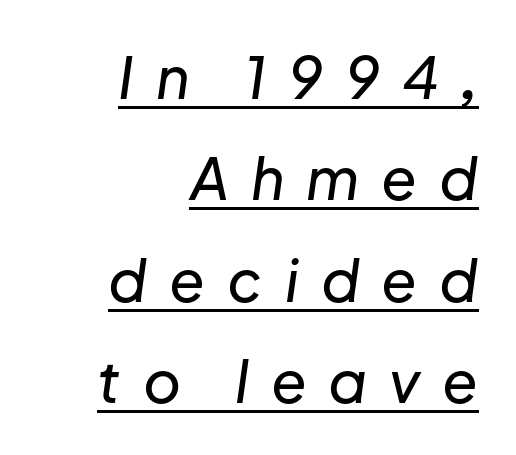
Q: Is the text italic (slanted)? A: Yes, it leans right by about 8 degrees.
Q: Is the text underlined? A: Yes.
Q: How is the paragraph aligned? A: Right-aligned.
Q: Is the spacing between letters normal or unusually wide? A: Unusually wide.
Q: Width (condensed, normal, or wide)? A: Normal.
Q: Stroke contrast? A: Low.
Q: x-height? A: Medium.
Q: Monospaced? A: No.
